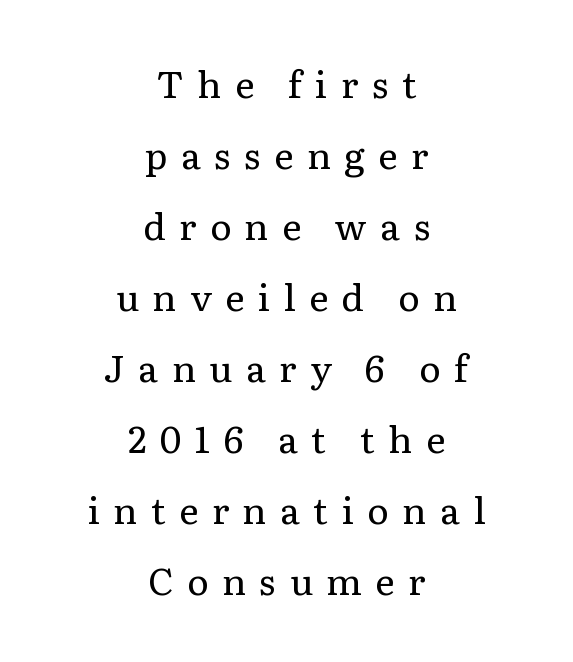
Q: Is the text bold? A: No.
Q: Is the text italic (slanted)? A: No, it is upright.
Q: Is the typeface a serif or a sans-serif typeface? A: Serif.
Q: Is the text underlined? A: No.
Q: How is the paragraph aligned? A: Centered.
Q: Is the spacing between letters normal or unusually wide? A: Unusually wide.
Q: Is the spacing between lines tight, normal or loose? A: Loose.
Q: Width (condensed, normal, or wide)? A: Normal.
Q: Stroke contrast? A: Low.
Q: x-height? A: Medium.
Q: Monospaced? A: No.
